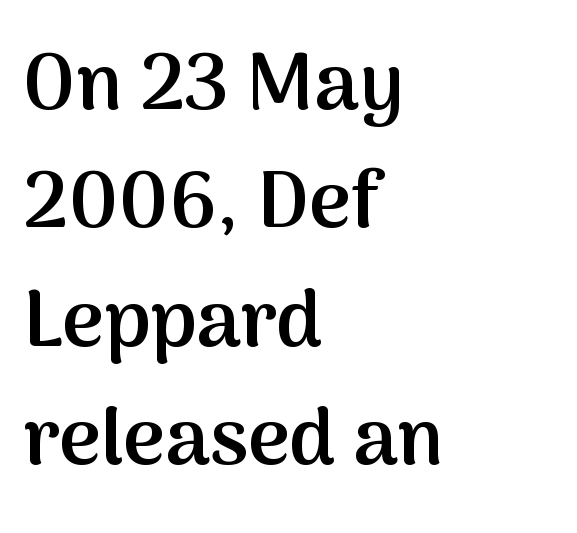
The image shows 80 px semibold sans-serif type, upright; set left-aligned, normal line spacing (1.48x), normal letter spacing, not underlined; medium stroke contrast and a medium x-height.
